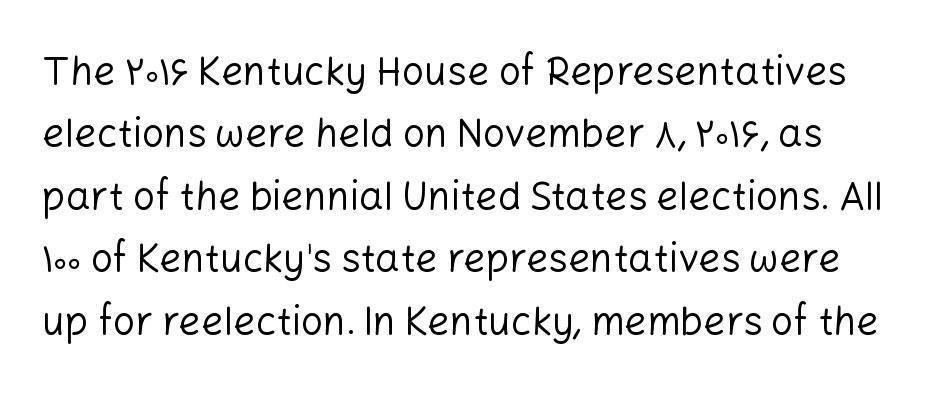
Q: Is the text bold? A: No.
Q: Is the text italic (slanted)? A: No, it is upright.
Q: Is the typeface a serif or a sans-serif typeface? A: Sans-serif.
Q: Is the text underlined? A: No.
Q: Is the spacing between letters normal or unusually wide? A: Normal.
Q: Is the spacing between lines tight, normal or loose? A: Normal.
Q: Width (condensed, normal, or wide)? A: Normal.
Q: Stroke contrast? A: Low.
Q: x-height? A: Medium.
Q: Monospaced? A: No.
